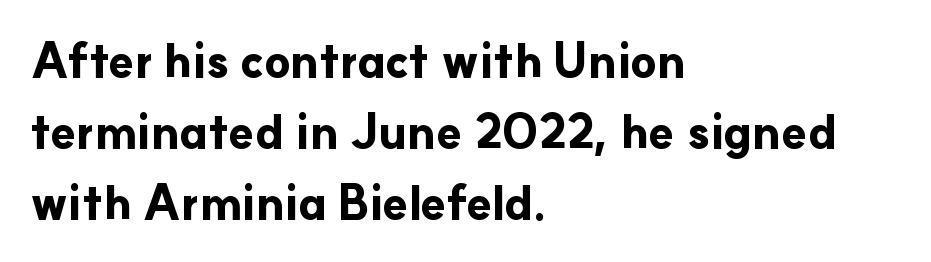
{"serif": "no", "italic": "no", "bold": "yes", "weight": "bold", "width": "normal", "stroke_contrast": "low", "x_height": "small", "monospaced": "no", "underline": "no", "align": "left", "line_spacing": "normal", "line_spacing_ratio": 1.51, "letter_spacing": "normal", "letter_spacing_em": 0.0, "glyph_px": 47}
